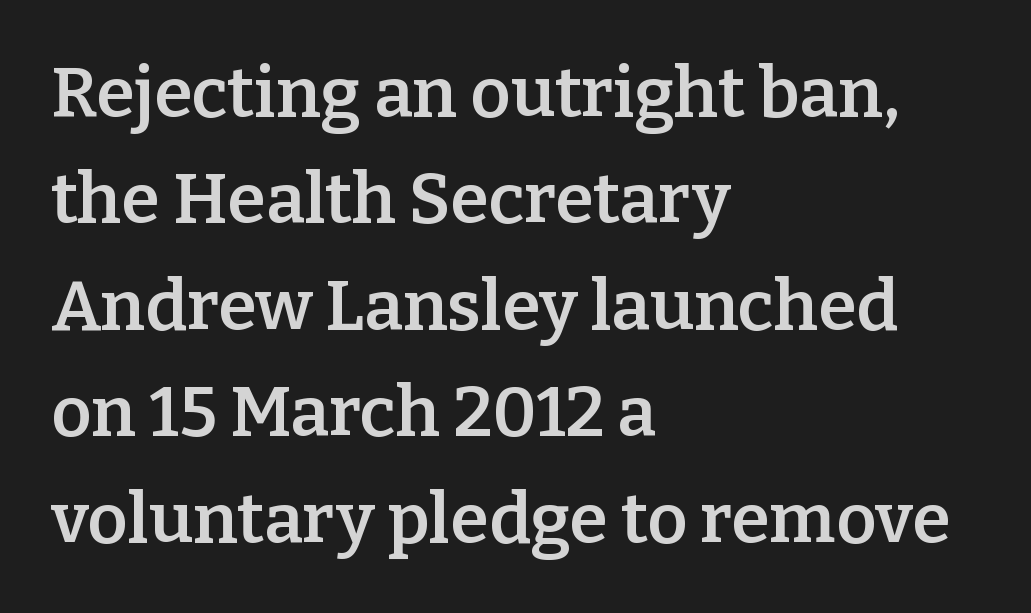
The image shows 70 px semibold serif type, upright; set left-aligned, normal line spacing (1.52x), normal letter spacing, not underlined; low stroke contrast and a medium x-height.
